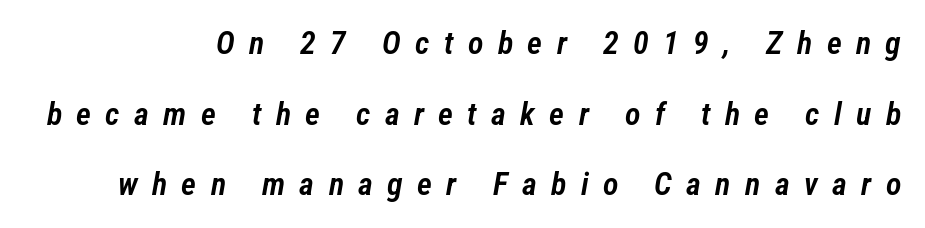
The face used here has a pronounced slope to its letters. Caption: expanded tracking, letters set apart. Proportional: the letters do not fall into vertical columns. The designer dialed line spacing up above the default. The rendering uses a semibold face; strokes are thickened but not to full bold. Descenders are the only things crossing below the line.
